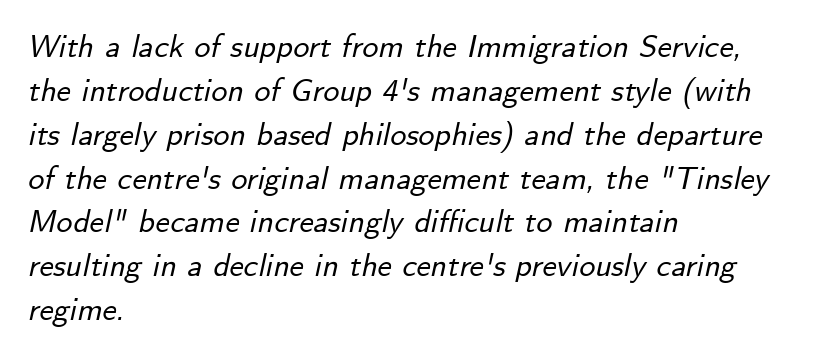
Q: Is the text italic (slanted)? A: Yes, it leans right by about 12 degrees.
Q: Is the text underlined? A: No.
Q: How is the paragraph aligned? A: Left-aligned.
Q: Is the spacing between letters normal or unusually wide? A: Normal.
Q: Is the spacing between lines tight, normal or loose? A: Normal.
Q: Width (condensed, normal, or wide)? A: Normal.
Q: Stroke contrast? A: Low.
Q: x-height? A: Small.
Q: Monospaced? A: No.
